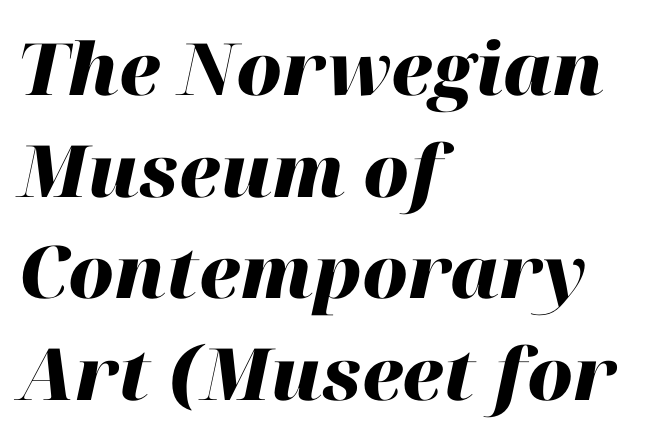
{"italic": "yes", "lean": "right", "slant_degrees": 12, "bold": "yes", "weight": "heavy", "width": "normal", "stroke_contrast": "high", "x_height": "medium", "monospaced": "no", "underline": "no", "align": "left", "line_spacing": "normal", "line_spacing_ratio": 1.41, "letter_spacing": "normal", "letter_spacing_em": 0.0, "glyph_px": 72}
